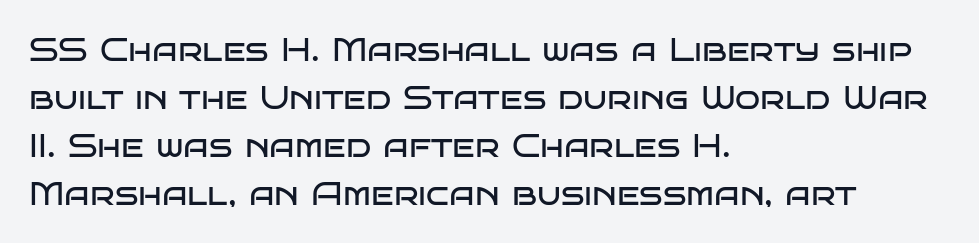
The image shows 33 px regular-weight, wide sans-serif type, upright; set left-aligned, normal line spacing (1.45x), normal letter spacing, not underlined; low stroke contrast and a large x-height.
